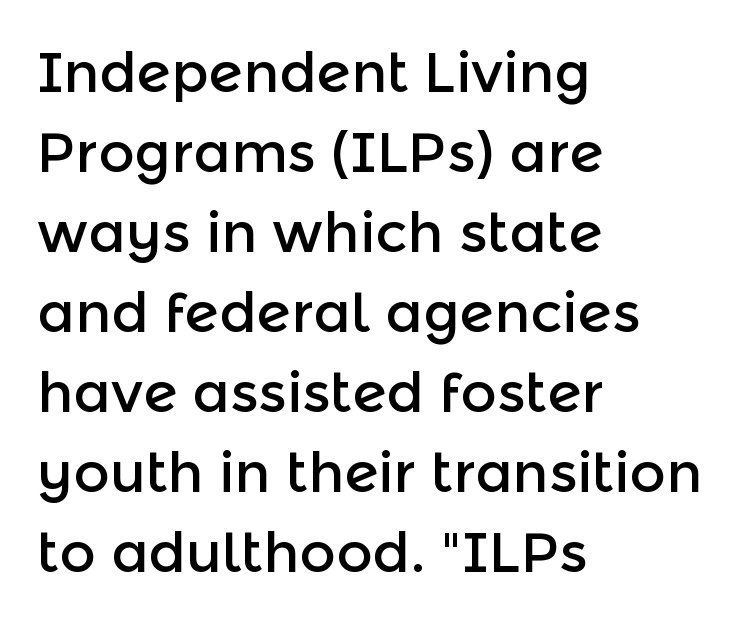
These lines keep a tight, regular rhythm from letter to letter. Line starts are locked; line ends wander. The lettering holds an erect, upright posture throughout. Normally led — the rows are evenly, conventionally spaced. This sample has the flowing, uneven cadence of proportional lettering. Serifs: no, the terminals of the letterforms are clean.
